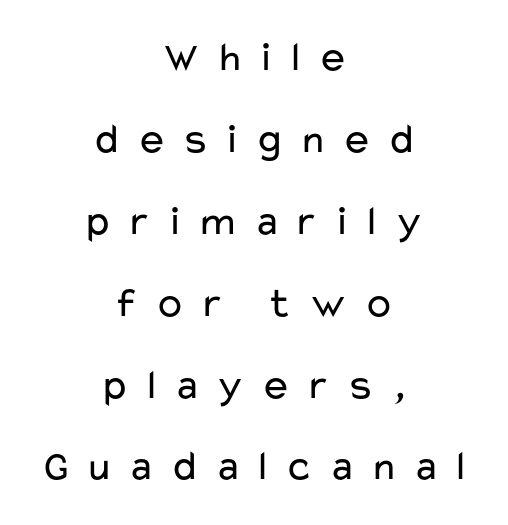
{"serif": "no", "italic": "no", "bold": "no", "weight": "regular", "width": "wide", "stroke_contrast": "low", "x_height": "medium", "monospaced": "no", "underline": "no", "align": "center", "line_spacing": "loose", "line_spacing_ratio": 1.95, "letter_spacing": "wide", "letter_spacing_em": 0.33, "glyph_px": 42}
